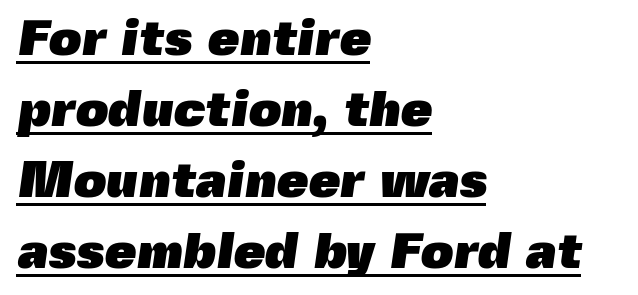
The image shows 51 px heavy sans-serif type; set left-aligned, normal line spacing (1.39x), normal letter spacing, underlined; a medium x-height.
